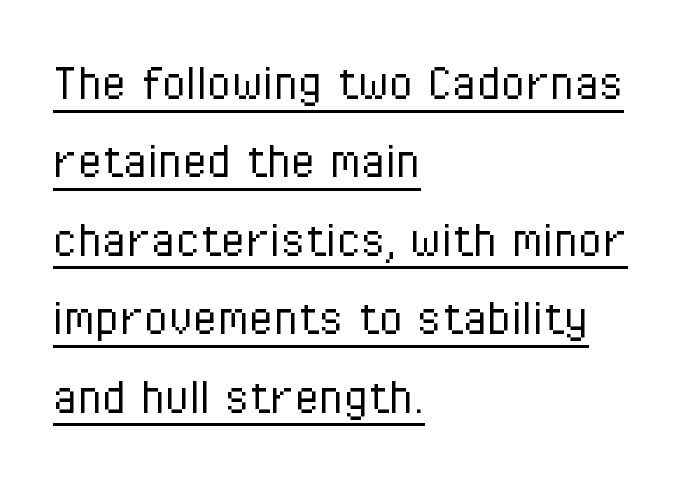
The image shows 56 px light, condensed sans-serif type, upright; set left-aligned, normal line spacing (1.4x), normal letter spacing, underlined; low stroke contrast and a medium x-height.
